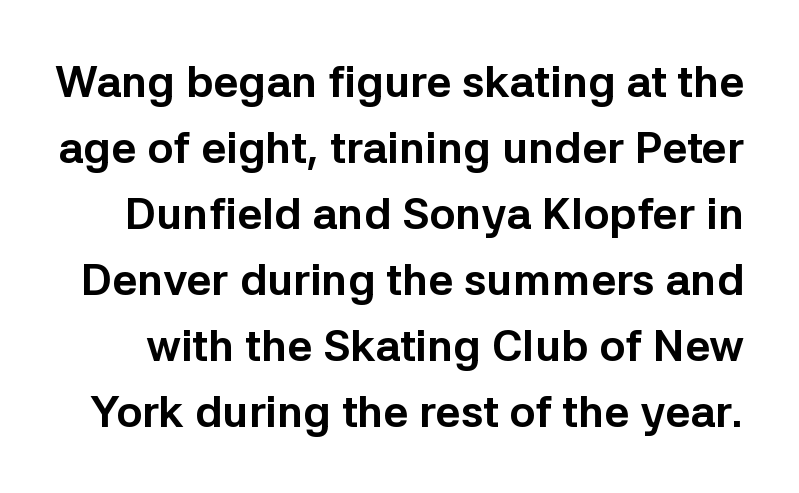
Set as a true bold cut, around the 700 mark. Are there feet on the stems? There aren't — it's a sans. Is this a fixed-width face? No — the glyphs have proportional, varying widths. Caption: standard tracking, unaltered. The typography opts for an upright posture over an oblique one. Leading matches the norm, producing a regular column.
